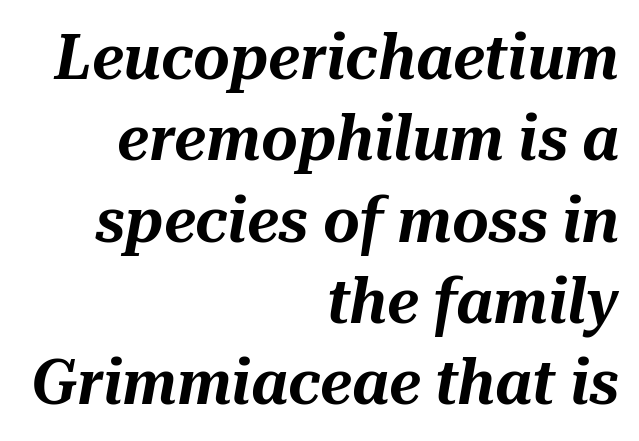
The image shows 63 px text type, italic (leaning right); set right-aligned, normal line spacing (1.29x), normal letter spacing, not underlined; medium stroke contrast and a medium x-height.
